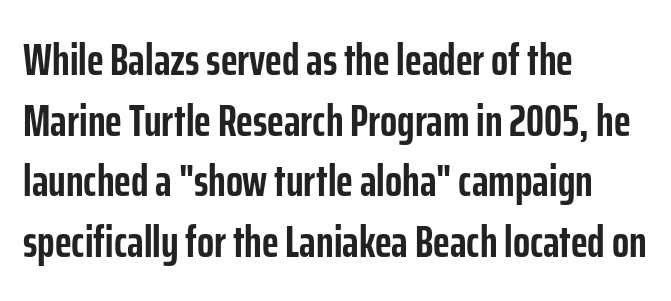
{"serif": "no", "italic": "no", "bold": "yes", "weight": "semibold", "width": "condensed", "stroke_contrast": "low", "x_height": "medium", "monospaced": "no", "underline": "no", "align": "left", "line_spacing": "normal", "line_spacing_ratio": 1.35, "letter_spacing": "normal", "letter_spacing_em": 0.0, "glyph_px": 45}
